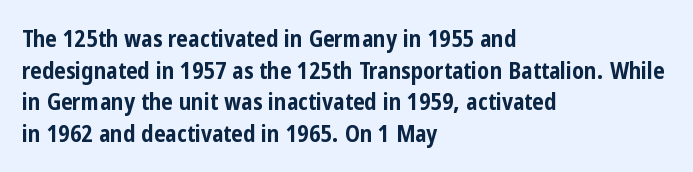
{"italic": "no", "bold": "yes", "underline": "no", "align": "left", "line_spacing": "normal", "line_spacing_ratio": 1.38, "letter_spacing": "normal", "letter_spacing_em": 0.0, "glyph_px": 23}
